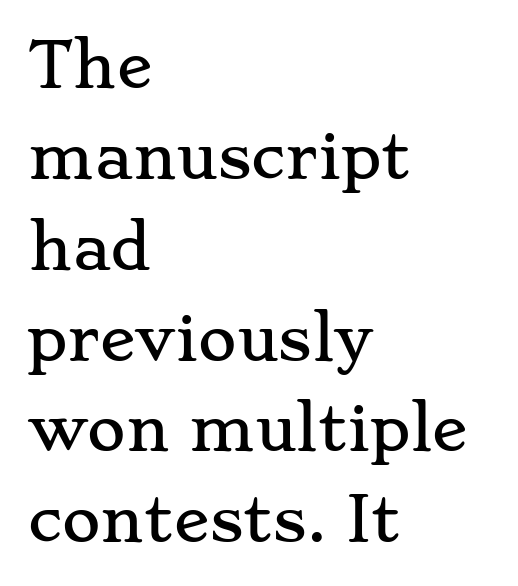
A classic flush-left, rag-right setting is used for this passage. Descenders are the only things crossing below the line. Think of a printed novel: that variable character pitch is what you see here. Glyph-to-glyph distance matches everyday printed text.
